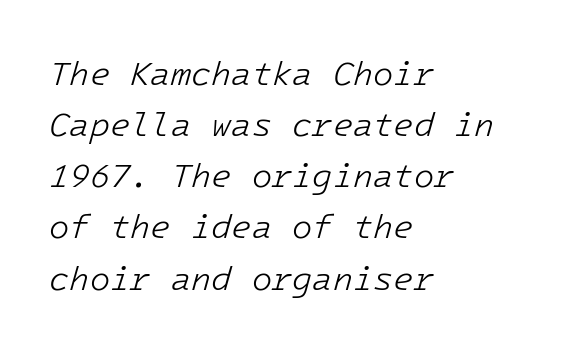
{"italic": "yes", "lean": "right", "slant_degrees": 16, "bold": "no", "weight": "light", "width": "normal", "stroke_contrast": "low", "x_height": "medium", "underline": "no", "align": "left", "line_spacing": "normal", "line_spacing_ratio": 1.55, "letter_spacing": "normal", "letter_spacing_em": 0.0, "glyph_px": 33}
